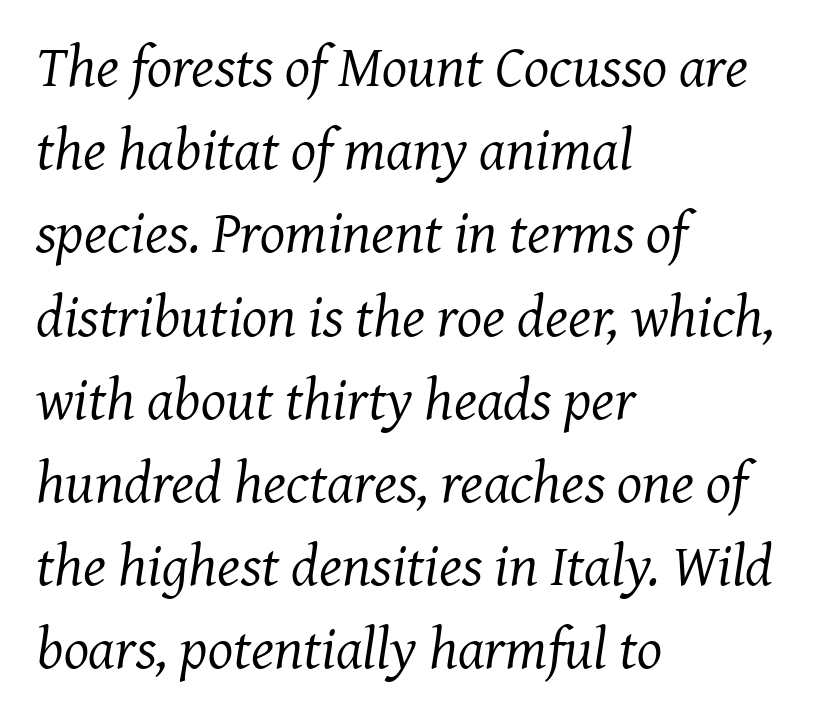
Slant detected: the letters are inclined. Descenders are the only things crossing below the line. The text was rendered using a seriffed face with decorative stroke endings. This rendering leaves character spacing at its baseline value.
